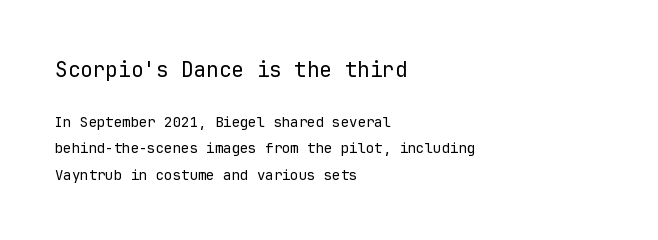
Letters rest on an invisible, unmarked baseline. This rendering uses left alignment, leaving the right contour irregular. You could fit nearly another row in the gap between these rows. The weight tops out at a normal text grade.
